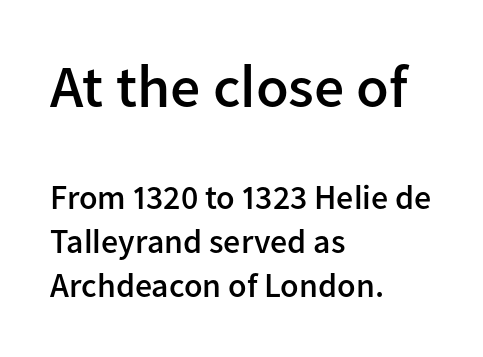
The image shows 60 px semibold sans-serif type, upright; set left-aligned, normal line spacing (1.3x), normal letter spacing, not underlined; the first (top) block is 1.76x larger; low stroke contrast and a medium x-height.
